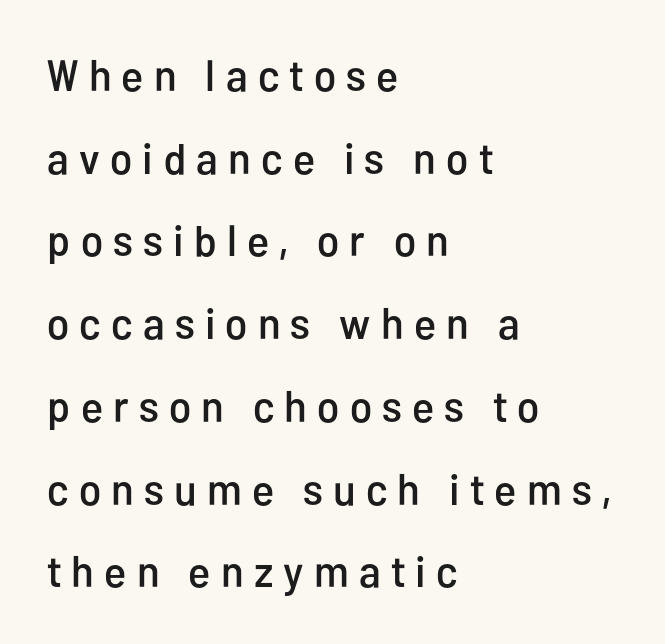
{"serif": "no", "italic": "no", "width": "condensed", "stroke_contrast": "low", "x_height": "medium", "monospaced": "no", "underline": "no", "align": "left", "line_spacing_ratio": 1.88, "letter_spacing": "wide", "letter_spacing_em": 0.23, "glyph_px": 44}
